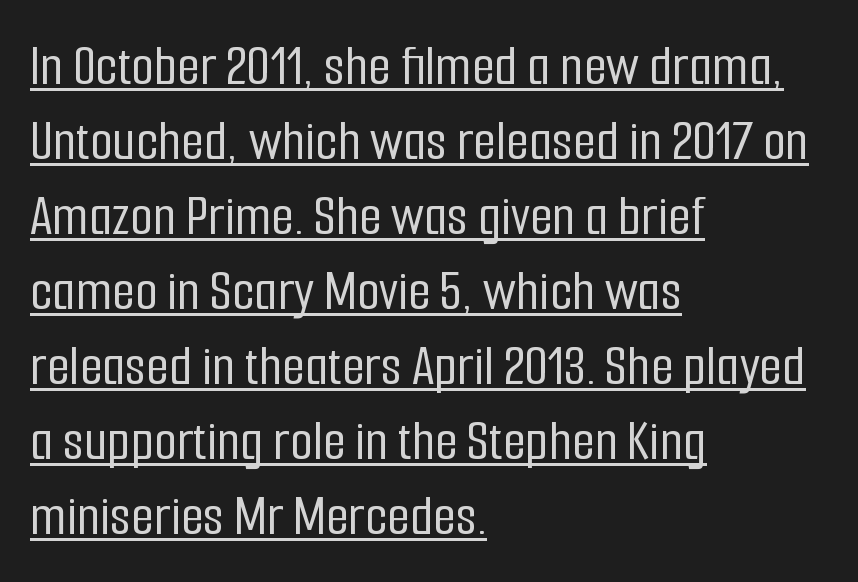
Q: Is the text italic (slanted)? A: No, it is upright.
Q: Is the typeface a serif or a sans-serif typeface? A: Sans-serif.
Q: Is the text underlined? A: Yes.
Q: How is the paragraph aligned? A: Left-aligned.
Q: Is the spacing between letters normal or unusually wide? A: Normal.
Q: Is the spacing between lines tight, normal or loose? A: Normal.
Q: Width (condensed, normal, or wide)? A: Condensed.
Q: Stroke contrast? A: Low.
Q: x-height? A: Medium.
Q: Monospaced? A: No.
